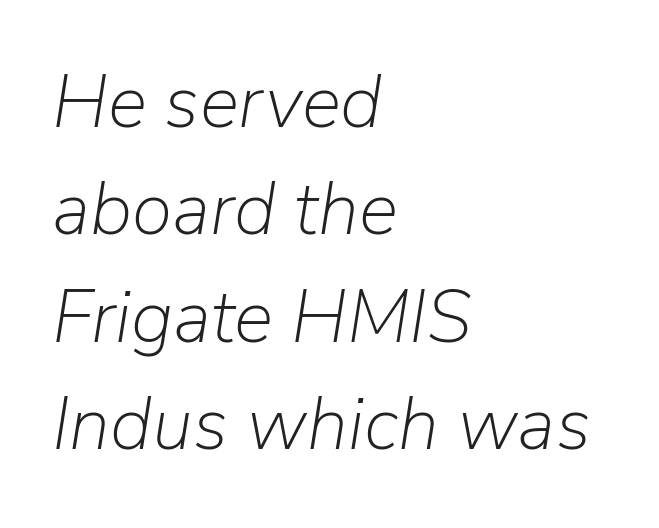
{"italic": "yes", "lean": "right", "slant_degrees": 9, "bold": "no", "weight": "light", "width": "normal", "stroke_contrast": "low", "x_height": "medium", "monospaced": "no", "underline": "no", "align": "left", "line_spacing": "normal", "line_spacing_ratio": 1.45, "letter_spacing": "normal", "letter_spacing_em": 0.0, "glyph_px": 74}
